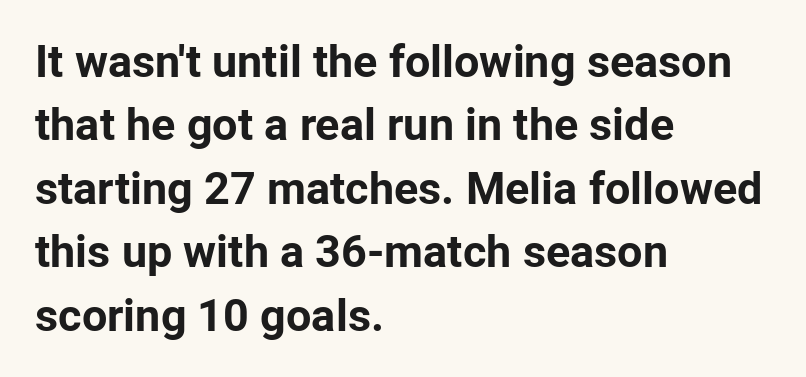
The image shows 45 px bold sans-serif type, upright; set left-aligned, normal line spacing (1.41x), normal letter spacing, not underlined; low stroke contrast and a medium x-height.
